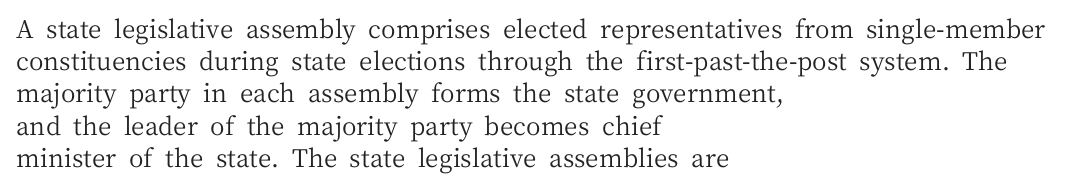
Q: Is the text bold? A: No.
Q: Is the text italic (slanted)? A: No, it is upright.
Q: Is the text underlined? A: No.
Q: How is the paragraph aligned? A: Left-aligned.
Q: Is the spacing between letters normal or unusually wide? A: Normal.
Q: Is the spacing between lines tight, normal or loose? A: Normal.
